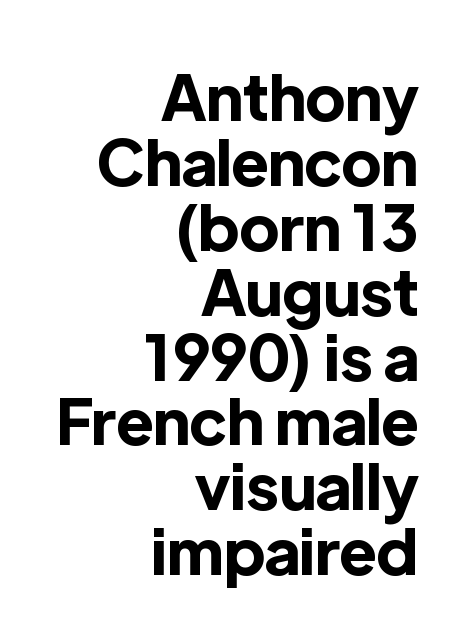
Posture: upright roman. Leading is clearly below the norm, producing a dense column. Each letter keeps its own natural width here, so spacing adapts to shape. Tracking value appears to be zero — textbook default spacing. A flush-right, rag-left setting is used for this passage.
